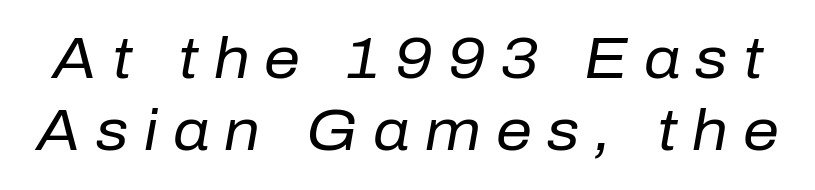
{"italic": "yes", "lean": "right", "slant_degrees": 10, "bold": "no", "weight": "regular", "width": "normal", "stroke_contrast": "low", "x_height": "medium", "monospaced": "no", "underline": "no", "line_spacing": "normal", "line_spacing_ratio": 1.27, "letter_spacing": "wide", "letter_spacing_em": 0.27, "glyph_px": 57}
